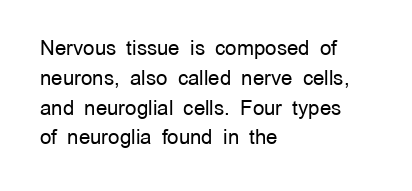
Q: Is the text bold? A: No.
Q: Is the text italic (slanted)? A: No, it is upright.
Q: Is the text underlined? A: No.
Q: How is the paragraph aligned? A: Left-aligned.
Q: Is the spacing between letters normal or unusually wide? A: Normal.
Q: Is the spacing between lines tight, normal or loose? A: Normal.
